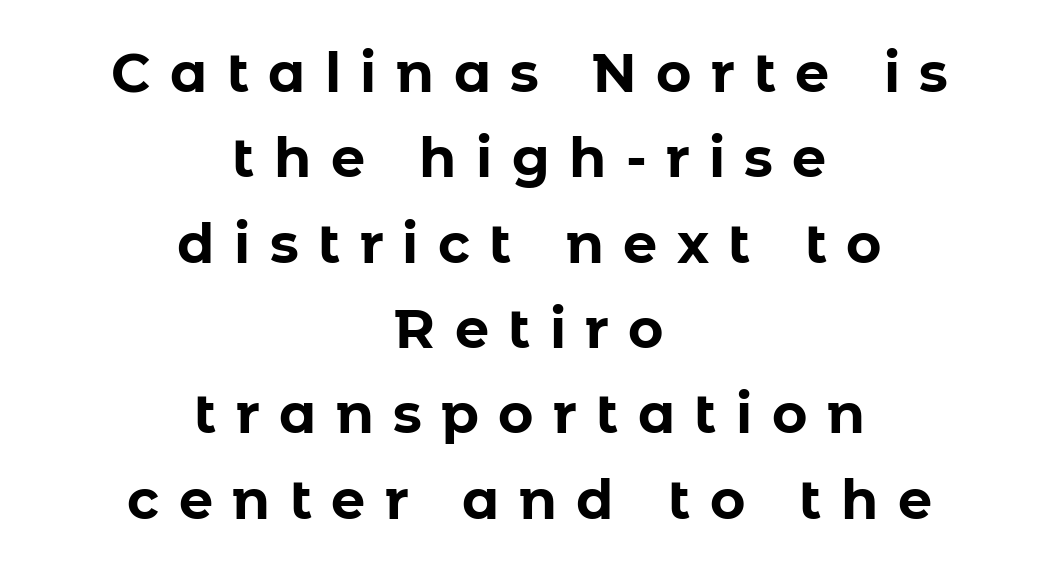
{"serif": "no", "italic": "no", "bold": "yes", "weight": "bold", "width": "normal", "stroke_contrast": "low", "x_height": "medium", "monospaced": "no", "underline": "no", "align": "center", "line_spacing": "normal", "line_spacing_ratio": 1.58, "letter_spacing": "wide", "letter_spacing_em": 0.36, "glyph_px": 54}
